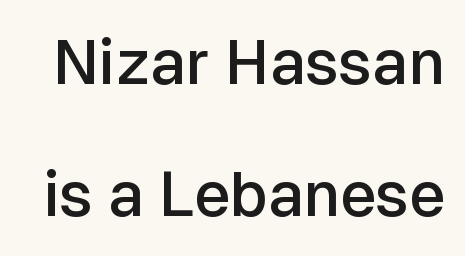
{"serif": "no", "italic": "no", "bold": "semi", "weight": "semibold", "width": "normal", "stroke_contrast": "low", "x_height": "medium", "monospaced": "no", "underline": "no", "line_spacing": "loose", "line_spacing_ratio": 2.1, "letter_spacing": "normal", "letter_spacing_em": 0.0, "glyph_px": 63}
